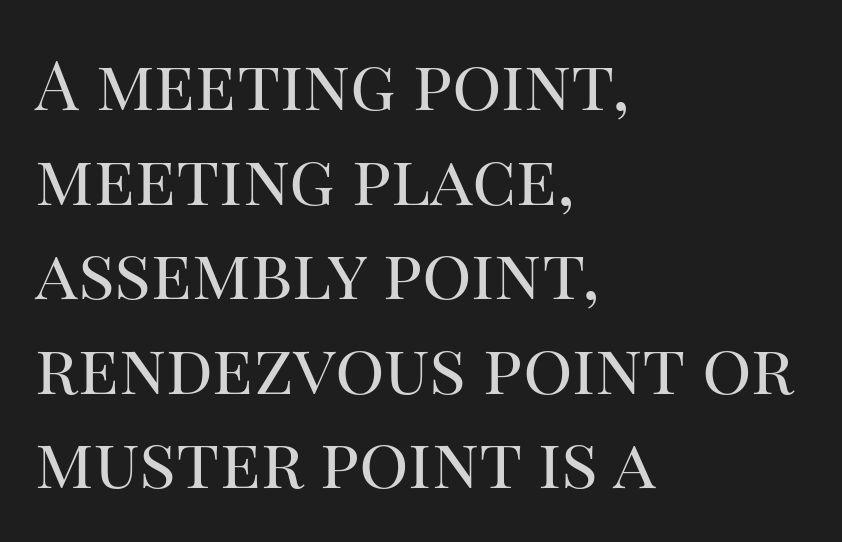
Spacing verdict: proportional, widths tailored to each character. The designer left line spacing at the default. Letters rest on an invisible, unmarked baseline. The lettering holds an erect, upright posture throughout.
